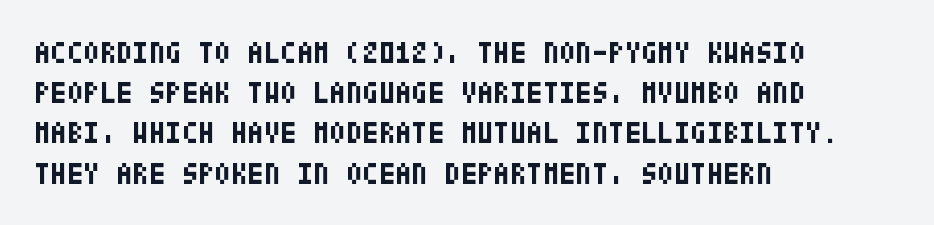
Weight check: bold — yes, fully. Check under the words: just untouched page. Designer's note — italics off, roman on. The vertical gap from one line to the next is medium.
